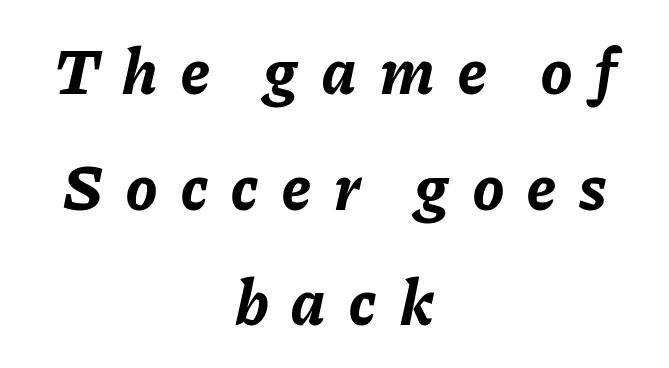
Q: Is the text bold? A: Yes.
Q: Is the text italic (slanted)? A: Yes, it leans right by about 11 degrees.
Q: Is the text underlined? A: No.
Q: How is the paragraph aligned? A: Centered.
Q: Is the spacing between letters normal or unusually wide? A: Unusually wide.
Q: Width (condensed, normal, or wide)? A: Normal.
Q: Stroke contrast? A: Low.
Q: x-height? A: Medium.
Q: Monospaced? A: No.
